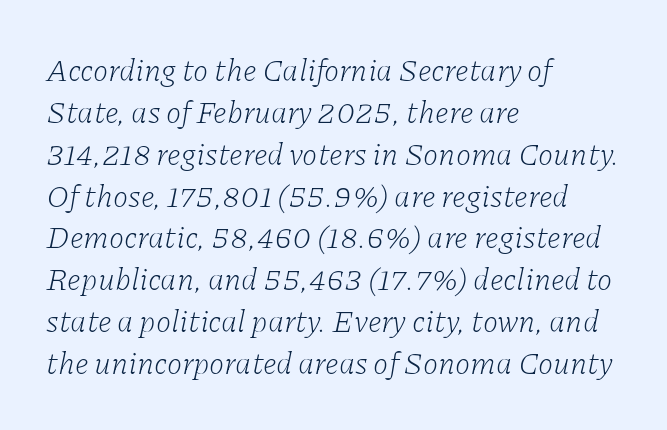
{"serif": "yes", "italic": "yes", "lean": "right", "slant_degrees": 11, "bold": "no", "weight": "light", "width": "normal", "stroke_contrast": "low", "x_height": "medium", "monospaced": "no", "underline": "no", "align": "left", "line_spacing": "normal", "line_spacing_ratio": 1.35, "letter_spacing": "normal", "letter_spacing_em": 0.0, "glyph_px": 31}
